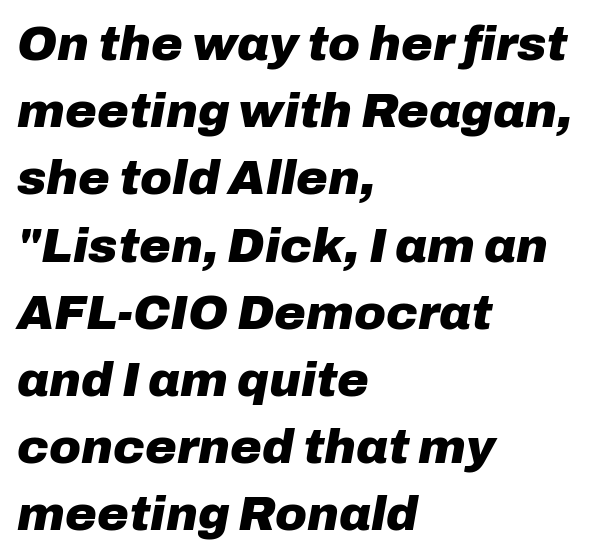
You could not count columns in this text — the font is proportionally spaced. Unmarked baselines from the first word to the last. There's an unmistakable incline to the writing here. Is there much room between lines? A standard amount, neither cramped nor airy. Horizontal alignment here is leftward, the default for most running prose.
